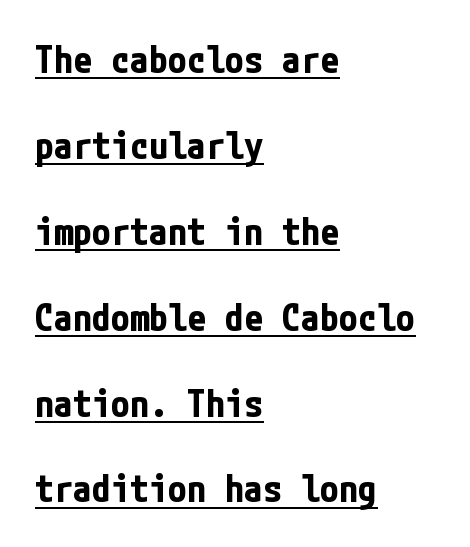
What stands out about the letter spacing? Nothing — it is the standard amount. Typographic density is high because the face is bold. Each new line begins a long way beneath the previous one. The lines are quadded left.
